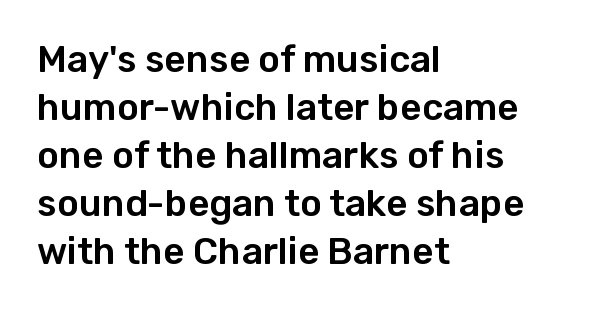
{"serif": "no", "italic": "no", "width": "normal", "stroke_contrast": "low", "x_height": "medium", "monospaced": "no", "underline": "no", "align": "left", "line_spacing": "normal", "line_spacing_ratio": 1.3, "letter_spacing": "normal", "letter_spacing_em": 0.0, "glyph_px": 37}
